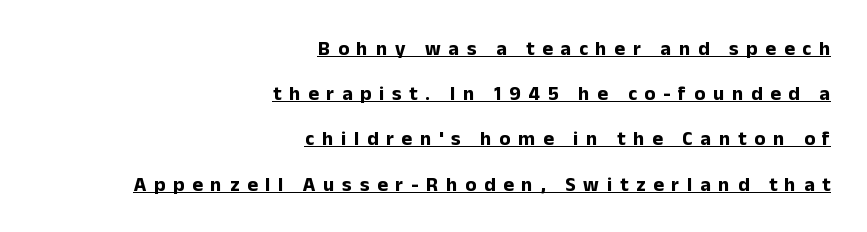
{"italic": "no", "bold": "yes", "underline": "yes", "align": "right", "line_spacing": "loose", "line_spacing_ratio": 2.26, "letter_spacing": "wide", "letter_spacing_em": 0.39, "glyph_px": 20}
